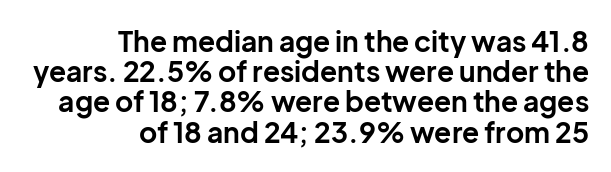
{"serif": "no", "italic": "no", "bold": "yes", "weight": "bold", "width": "normal", "stroke_contrast": "low", "x_height": "medium", "monospaced": "no", "underline": "no", "align": "right", "line_spacing": "tight", "line_spacing_ratio": 1.08, "letter_spacing": "normal", "letter_spacing_em": 0.0, "glyph_px": 28}
